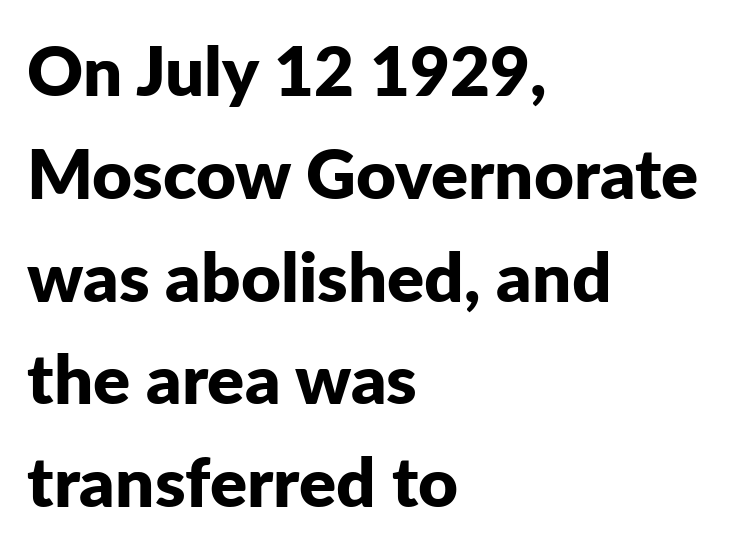
The image shows 69 px bold sans-serif type, upright; set left-aligned, normal line spacing (1.49x), normal letter spacing, not underlined; low stroke contrast and a medium x-height.
